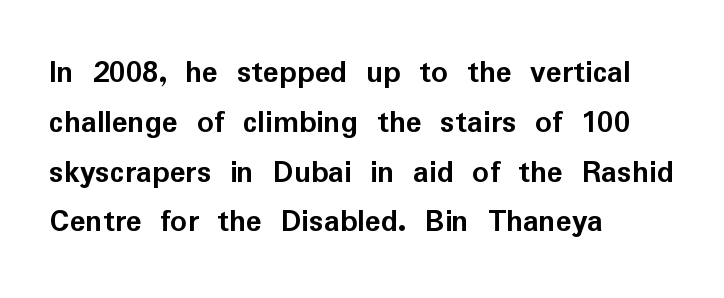
Characters remain perfectly vertical along every line. Varying glyph widths throughout — classic text-font behaviour. A sans-serif font was chosen for this passage. A normal amount of white space separates one row of letters from the next.
